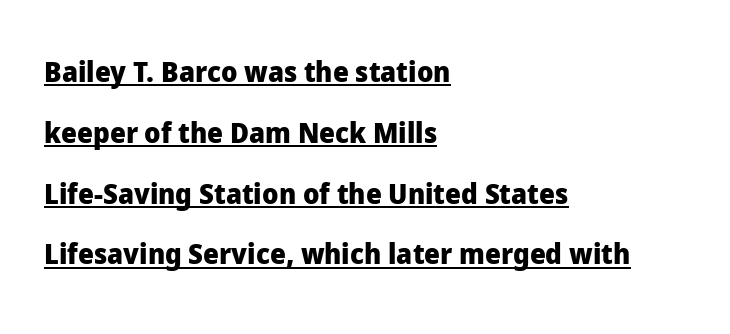
{"serif": "no", "italic": "no", "bold": "yes", "weight": "heavy", "width": "normal", "stroke_contrast": "low", "x_height": "medium", "monospaced": "no", "underline": "yes", "align": "left", "line_spacing": "loose", "line_spacing_ratio": 2.17, "letter_spacing": "normal", "letter_spacing_em": 0.0, "glyph_px": 28}
